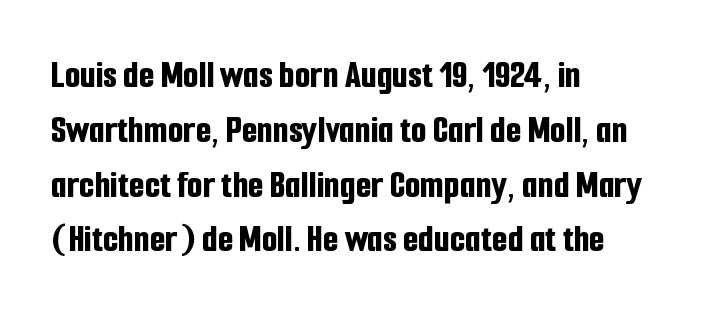
The image shows 40 px bold, condensed sans-serif type, upright; set left-aligned, normal line spacing (1.37x), normal letter spacing, not underlined; low stroke contrast and a medium x-height.
